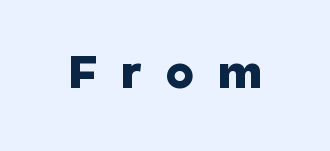
I'd describe the lettering as bold — thick and assertive. Do the characters align in a grid? No, the font is proportional. The line texture is sparse and dotted thanks to wide tracking. Words float on clear page, feet unadorned. Nope, no serifs anywhere on these letters. If you drew a line through each stem, it would be perfectly vertical.
